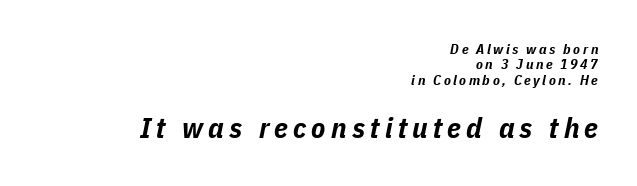
I'd describe the lettering as bold — thick and assertive. How would I describe the line gaps? Narrow and economical. Would a proofreader flag this as italicized? Yes. In CSS terms this would be text-align: right.
